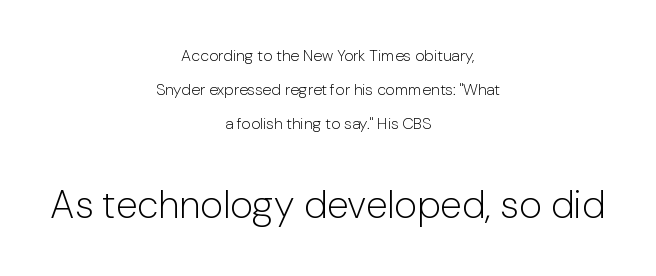
Q: Is the text bold? A: No.
Q: Is the text italic (slanted)? A: No, it is upright.
Q: Is the typeface a serif or a sans-serif typeface? A: Sans-serif.
Q: Is the text underlined? A: No.
Q: How is the paragraph aligned? A: Centered.
Q: Is the spacing between letters normal or unusually wide? A: Normal.
Q: Is the spacing between lines tight, normal or loose? A: Loose.
Q: Which block of text is set in a larger size, the first (top) or the second (bottom)? A: The second (bottom) one.
Q: Width (condensed, normal, or wide)? A: Normal.
Q: Stroke contrast? A: Low.
Q: x-height? A: Medium.
Q: Monospaced? A: No.
